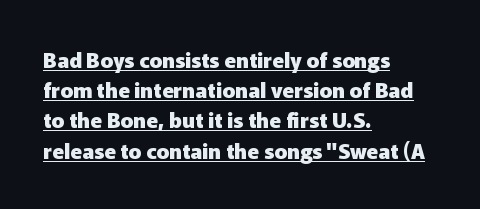
{"italic": "no", "bold": "yes", "underline": "yes", "align": "left", "line_spacing": "normal", "line_spacing_ratio": 1.44, "letter_spacing": "normal", "letter_spacing_em": 0.0, "glyph_px": 21}
